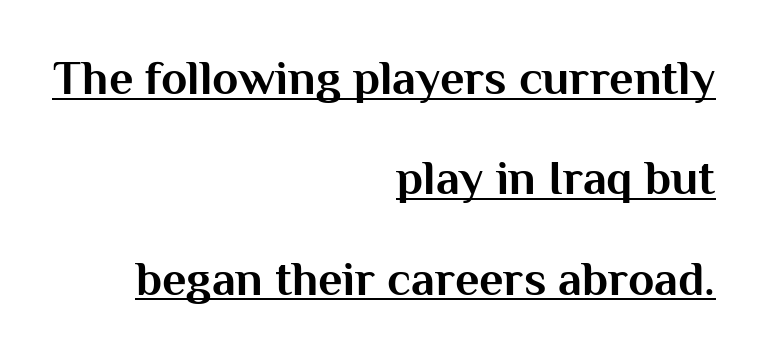
The image shows 48 px bold sans-serif type, upright; set right-aligned, loose line spacing (2.09x), normal letter spacing, underlined; medium stroke contrast and a medium x-height.
